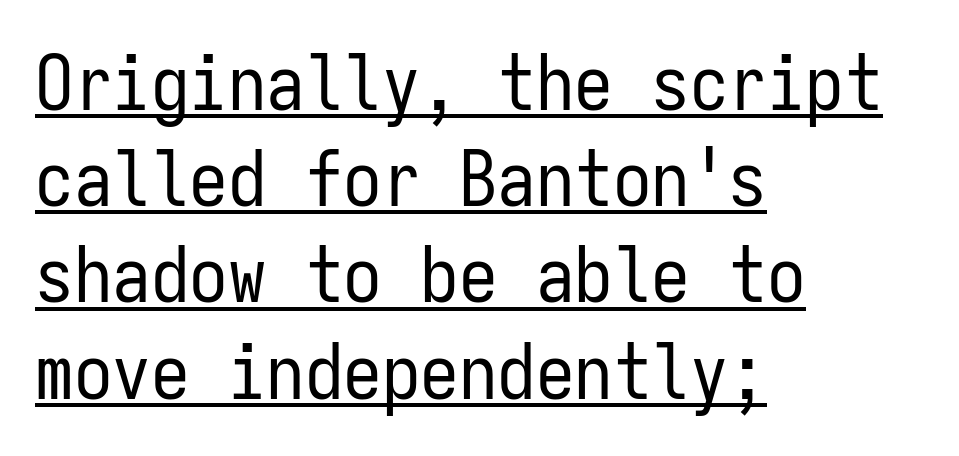
The image shows 77 px regular-weight, condensed sans-serif type, upright, monospaced; set left-aligned, normal line spacing (1.25x), normal letter spacing, underlined; low stroke contrast and a medium x-height.
